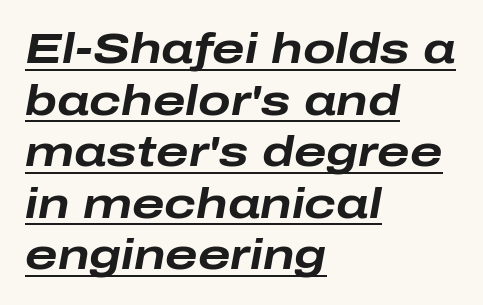
How are the letters spaced? Ordinarily, with no added tracking. Layout note: lines flush left. Looks like someone drew a line under every word here. You can tell it's italic because the verticals aren't actually vertical. The characters look thick and weighty, a clear bold.
